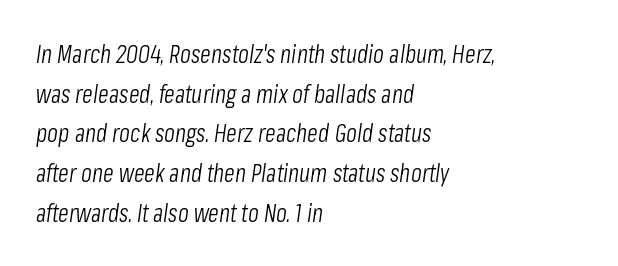
{"italic": "yes", "lean": "right", "slant_degrees": 8, "bold": "no", "underline": "no", "align": "left", "line_spacing": "normal", "line_spacing_ratio": 1.59, "letter_spacing": "normal", "letter_spacing_em": 0.0, "glyph_px": 25}
